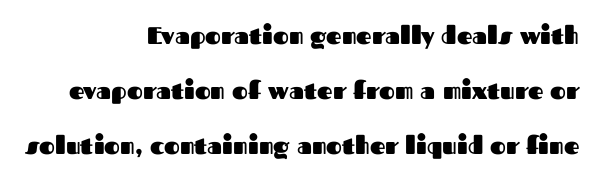
Q: Is the text bold? A: Yes.
Q: Is the text italic (slanted)? A: No, it is upright.
Q: Is the text underlined? A: No.
Q: How is the paragraph aligned? A: Right-aligned.
Q: Is the spacing between letters normal or unusually wide? A: Normal.
Q: Is the spacing between lines tight, normal or loose? A: Loose.
